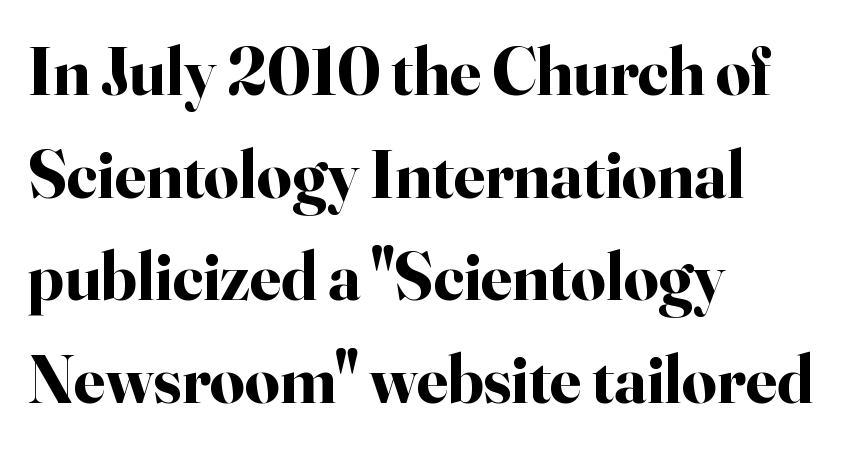
{"serif": "yes", "italic": "no", "bold": "yes", "weight": "bold", "width": "normal", "stroke_contrast": "high", "x_height": "small", "monospaced": "no", "underline": "no", "align": "left", "line_spacing": "normal", "line_spacing_ratio": 1.51, "letter_spacing": "normal", "letter_spacing_em": 0.0, "glyph_px": 68}
